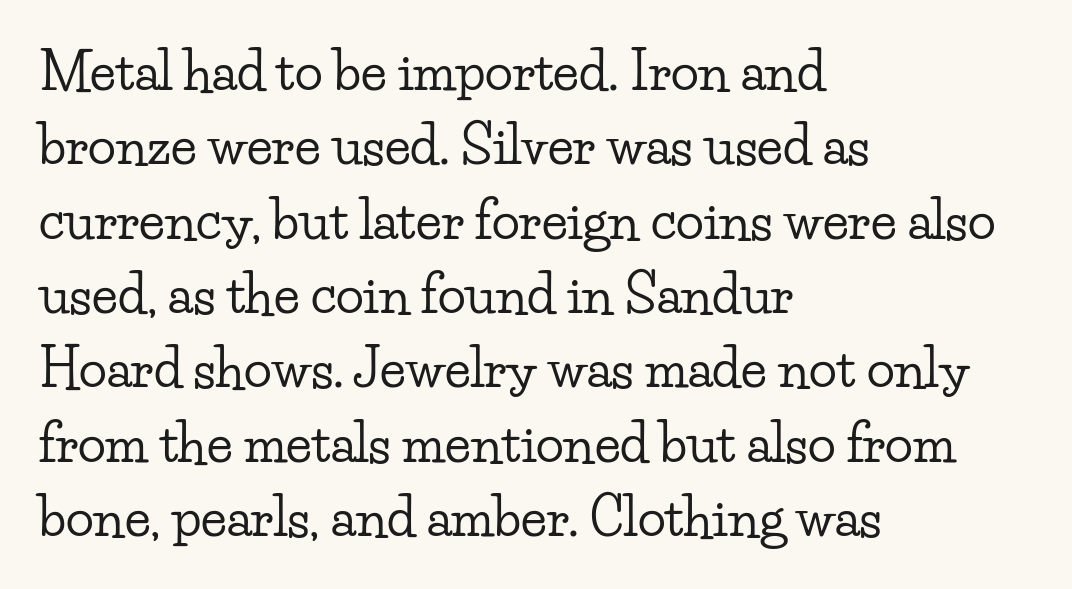
The image shows 52 px wide serif type, upright; set left-aligned, normal line spacing (1.43x), normal letter spacing, not underlined; low stroke contrast and a small x-height.
